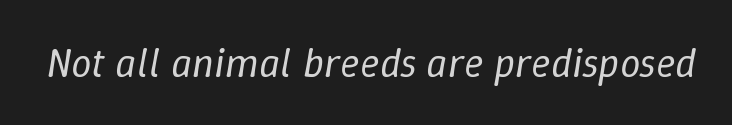
{"italic": "yes", "lean": "right", "slant_degrees": 9, "bold": "no", "weight": "regular", "width": "normal", "stroke_contrast": "low", "x_height": "medium", "monospaced": "no", "underline": "no", "letter_spacing": "normal", "letter_spacing_em": 0.0, "glyph_px": 41}
